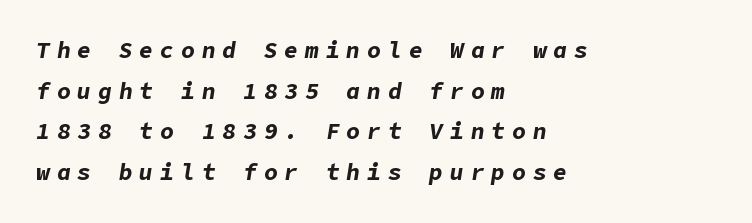
The image shows 23 px bold type, italic (leaning right); set left-aligned, line spacing 1.77x, unusually wide letter spacing (+0.3 em), not underlined.
